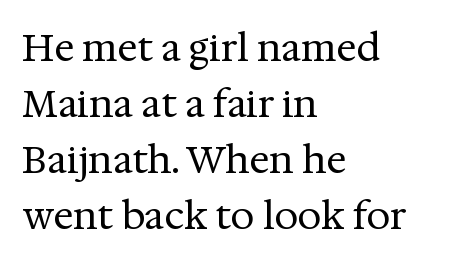
You can tell it's not italic because the verticals are truly vertical. You could call the tracking neutral — neither tight nor loose. The rendering uses natural spacing where letterforms have individual widths. Leading: standard.
